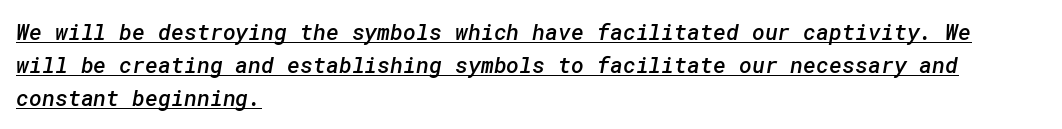
Summary of weight: moderately heavy, a semibold. Is there an underline? Yes — a line sits under the letters. Vertically, the passage feels balanced, rows spaced as you'd expect. Layout note: lines flush left.
